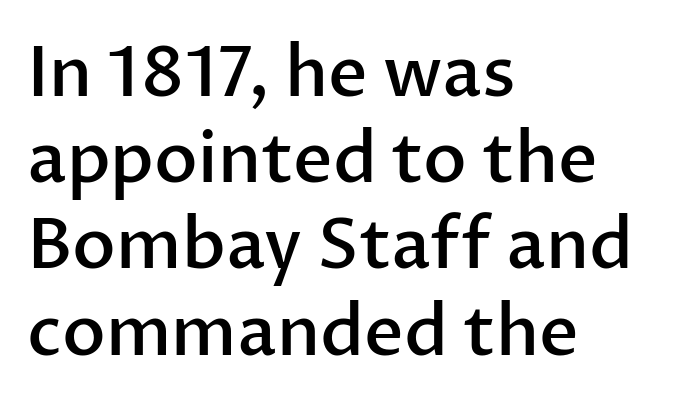
The image shows 69 px semibold sans-serif type, upright; set left-aligned, normal line spacing (1.25x), normal letter spacing, not underlined; low stroke contrast and a medium x-height.
